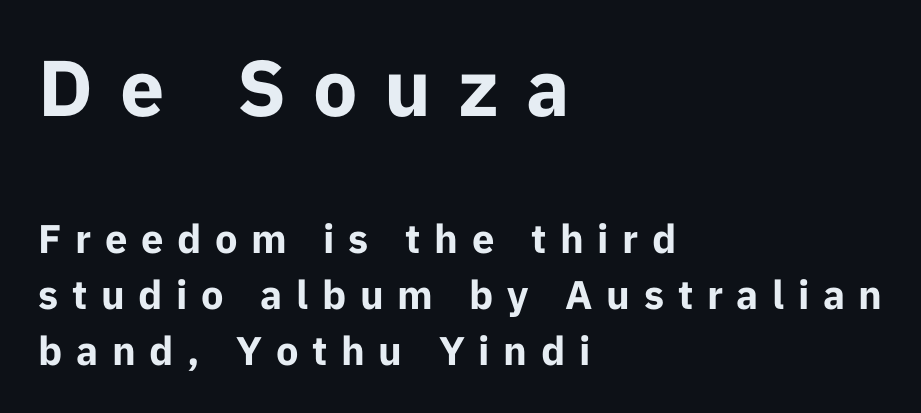
Style check: upright. The typesetting leans heavy: a genuine bold. Casual observation: everything's shoved over to the left. The rendering inserts visible extra space after every character. A typesetter would call this proportional, since set widths differ per character.
